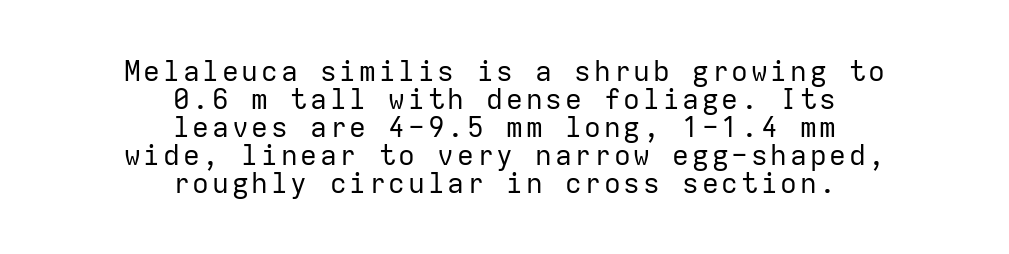
{"serif": "no", "italic": "no", "bold": "no", "weight": "regular", "width": "normal", "stroke_contrast": "low", "x_height": "medium", "monospaced": "yes", "underline": "no", "align": "center", "line_spacing": "tight", "line_spacing_ratio": 1.0, "glyph_px": 28}
